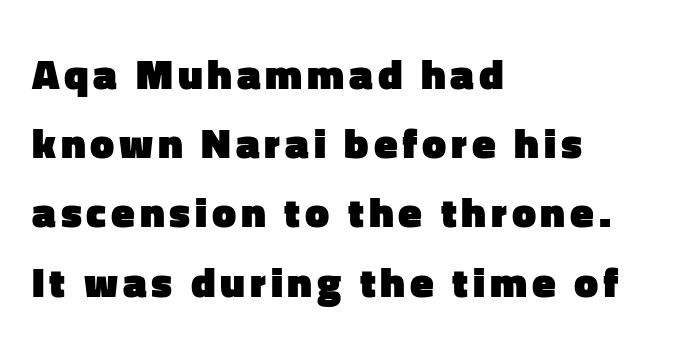
This is the regular roman posture of the typeface. Anything drawn beneath the words? Only blank space. Rows of type keep a routine distance in the vertical direction. These lines are rendered in a variable-pitch font. You'd pick this weight for a headline — it's a proper bold.
